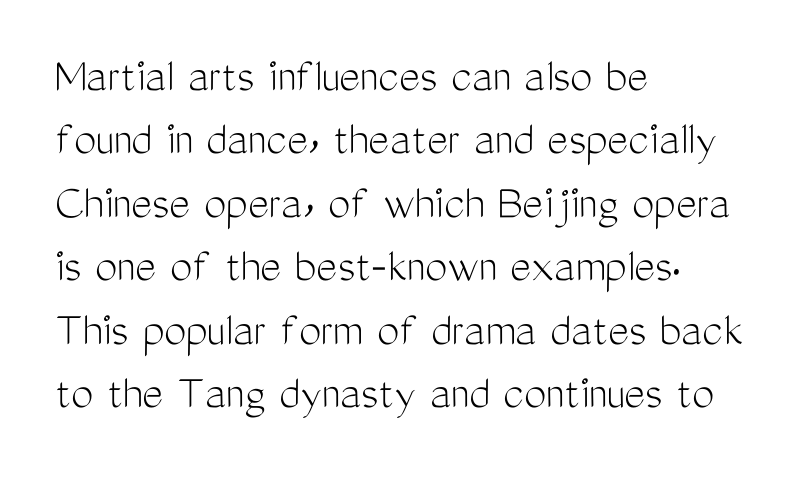
{"serif": "no", "italic": "no", "bold": "no", "weight": "light", "width": "condensed", "stroke_contrast": "medium", "x_height": "medium", "monospaced": "no", "underline": "no", "align": "left", "line_spacing": "normal", "line_spacing_ratio": 1.27, "letter_spacing": "normal", "letter_spacing_em": 0.0, "glyph_px": 50}
